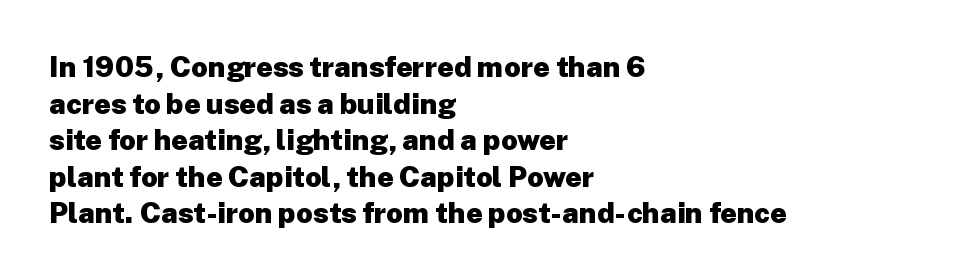
Q: Is the text bold? A: Yes.
Q: Is the text italic (slanted)? A: No, it is upright.
Q: Is the typeface a serif or a sans-serif typeface? A: Sans-serif.
Q: Is the text underlined? A: No.
Q: How is the paragraph aligned? A: Left-aligned.
Q: Is the spacing between letters normal or unusually wide? A: Normal.
Q: Is the spacing between lines tight, normal or loose? A: Normal.
Q: Width (condensed, normal, or wide)? A: Normal.
Q: Stroke contrast? A: Low.
Q: x-height? A: Medium.
Q: Monospaced? A: No.
